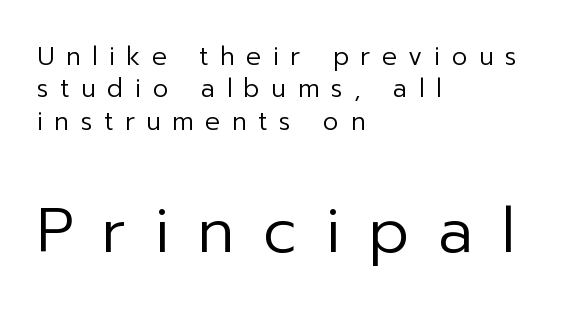
Q: Is the text bold? A: No.
Q: Is the text italic (slanted)? A: No, it is upright.
Q: Is the typeface a serif or a sans-serif typeface? A: Sans-serif.
Q: Is the text underlined? A: No.
Q: How is the paragraph aligned? A: Left-aligned.
Q: Is the spacing between letters normal or unusually wide? A: Unusually wide.
Q: Is the spacing between lines tight, normal or loose? A: Normal.
Q: Which block of text is set in a larger size, the first (top) or the second (bottom)? A: The second (bottom) one.
Q: Width (condensed, normal, or wide)? A: Normal.
Q: Stroke contrast? A: Low.
Q: x-height? A: Medium.
Q: Monospaced? A: No.
